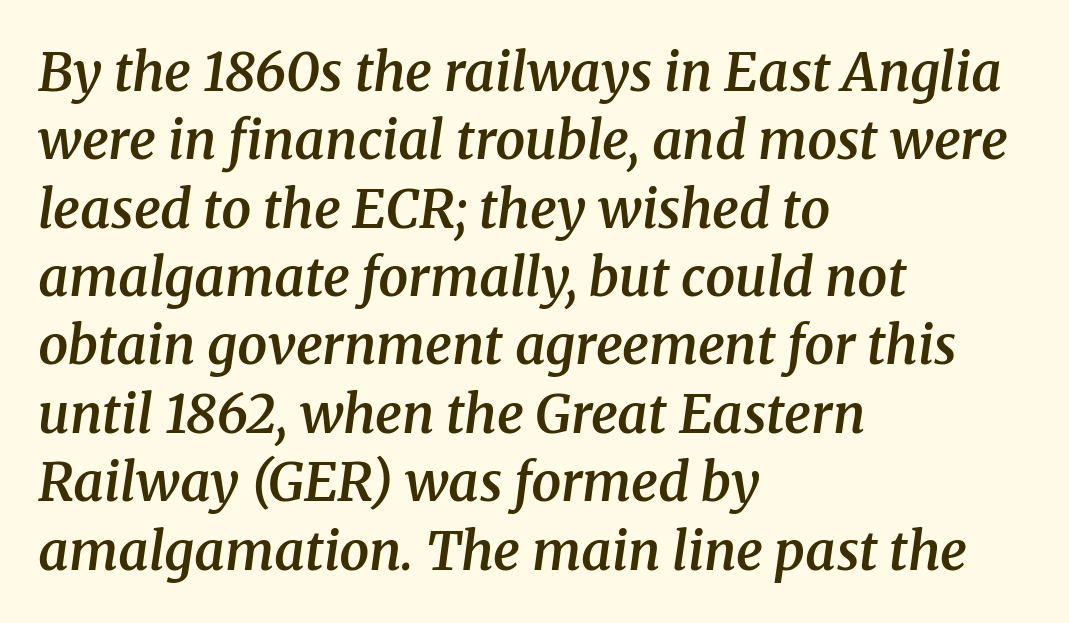
The image shows 53 px semibold serif type, italic (leaning right); set left-aligned, normal line spacing (1.29x), normal letter spacing, not underlined; medium stroke contrast and a medium x-height.
